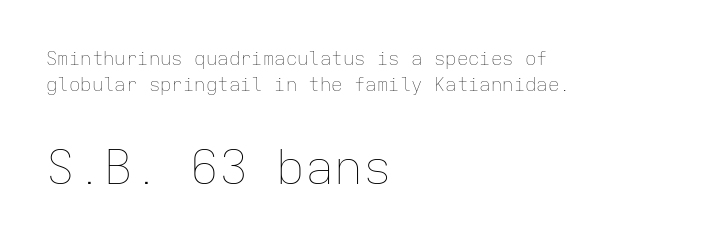
The image shows 48 px thin type, upright, monospaced; set left-aligned, normal line spacing (1.38x), normal letter spacing, not underlined; the second (bottom) block is 2.53x larger; low stroke contrast and a medium x-height.
